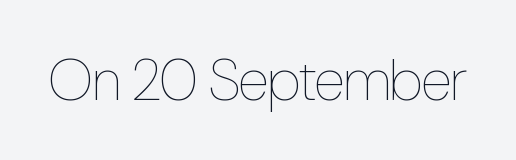
Proportional: the letters do not fall into vertical columns. The strip under each line holds only bare page. Heft: none added — not bold. This sample uses an upright cut, with every glyph sitting square on the baseline. This rendering leaves character spacing at its baseline value.
